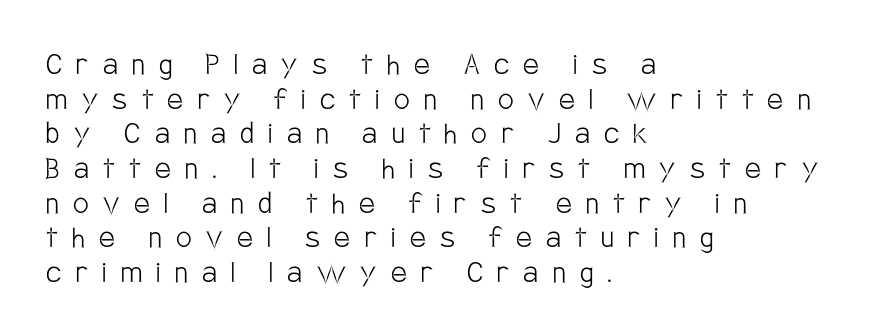
The image shows 35 px light, condensed sans-serif type, upright; set left-aligned, tight line spacing (0.99x), unusually wide letter spacing (+0.41 em), not underlined; low stroke contrast and a large x-height.
